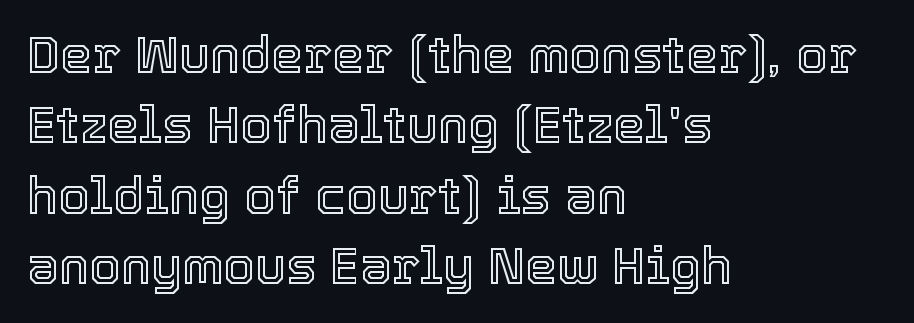
{"italic": "no", "width": "normal", "x_height": "medium", "monospaced": "no", "underline": "no", "align": "left", "line_spacing": "normal", "line_spacing_ratio": 1.38, "letter_spacing": "normal", "letter_spacing_em": 0.0, "glyph_px": 51}
